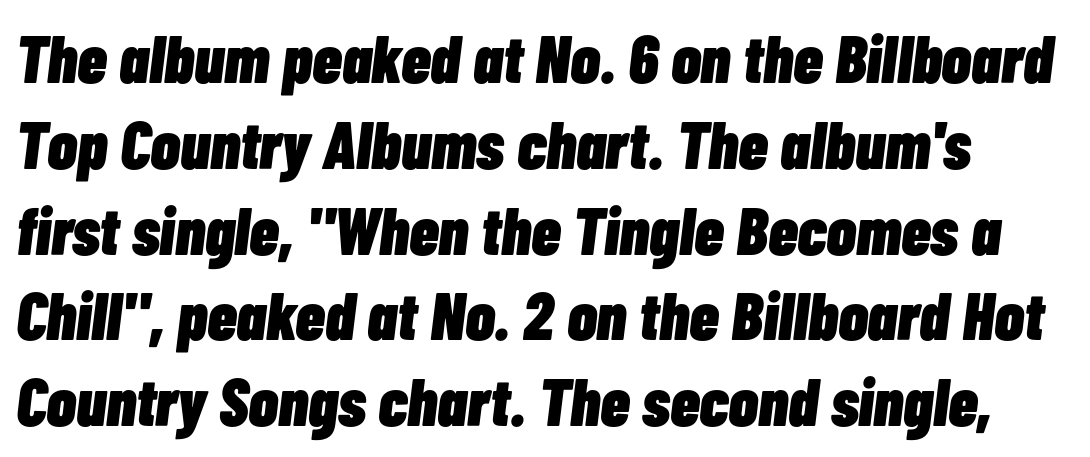
Q: Is the text bold? A: Yes.
Q: Is the text italic (slanted)? A: Yes, it leans right by about 7 degrees.
Q: Is the text underlined? A: No.
Q: Is the spacing between letters normal or unusually wide? A: Normal.
Q: Is the spacing between lines tight, normal or loose? A: Normal.
Q: Width (condensed, normal, or wide)? A: Condensed.
Q: Stroke contrast? A: Low.
Q: x-height? A: Medium.
Q: Monospaced? A: No.
